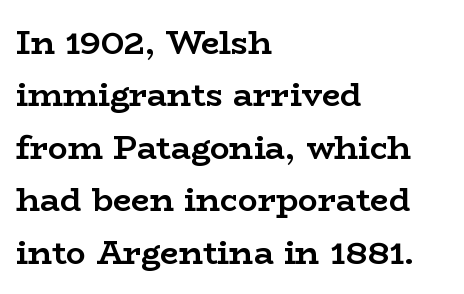
{"serif": "yes", "italic": "no", "bold": "yes", "weight": "semibold", "width": "wide", "stroke_contrast": "low", "x_height": "medium", "monospaced": "no", "underline": "no", "align": "left", "line_spacing": "normal", "line_spacing_ratio": 1.59, "letter_spacing": "normal", "letter_spacing_em": 0.0, "glyph_px": 33}
